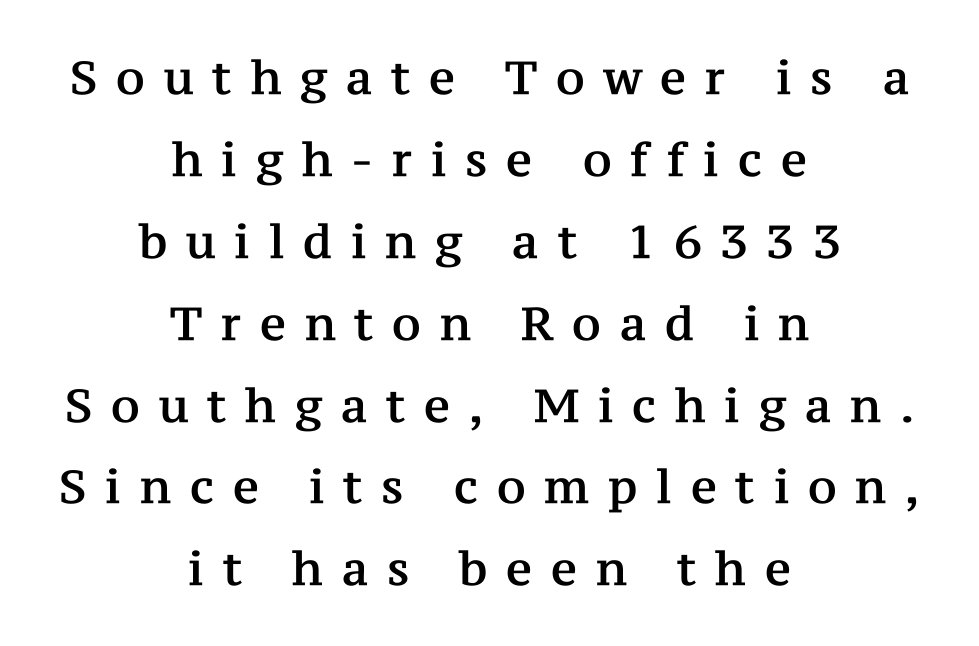
The image shows 46 px serif type, upright; set centered, line spacing 1.78x, unusually wide letter spacing (+0.41 em), not underlined; medium stroke contrast and a medium x-height.
